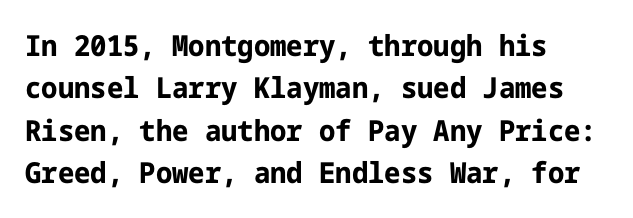
{"serif": "no", "italic": "no", "bold": "yes", "weight": "bold", "width": "normal", "stroke_contrast": "low", "x_height": "medium", "underline": "no", "align": "left", "line_spacing": "normal", "line_spacing_ratio": 1.46, "letter_spacing": "normal", "letter_spacing_em": 0.0, "glyph_px": 29}
